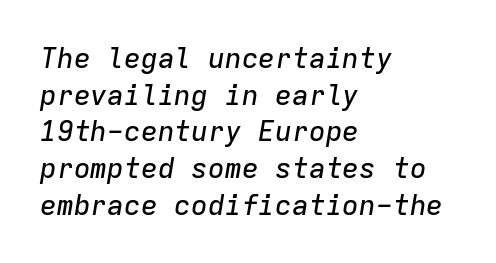
{"italic": "yes", "lean": "right", "slant_degrees": 9, "width": "normal", "stroke_contrast": "low", "x_height": "medium", "monospaced": "yes", "underline": "no", "align": "left", "line_spacing": "normal", "line_spacing_ratio": 1.31, "letter_spacing": "normal", "letter_spacing_em": 0.0, "glyph_px": 28}
